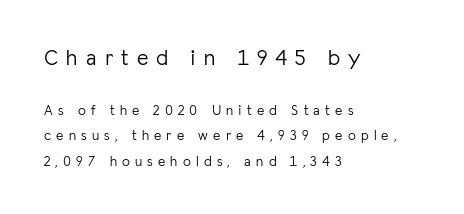
{"italic": "no", "bold": "no", "underline": "no", "align": "left", "line_spacing_ratio": 1.8, "letter_spacing": "wide", "letter_spacing_em": 0.37, "larger_block": "first", "size_ratio": 1.57, "glyph_px": 22}
